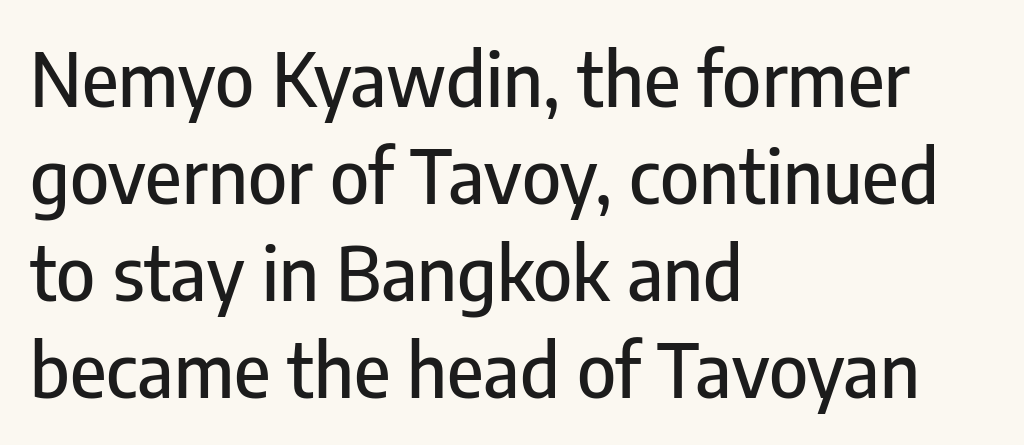
Type without underlining. Designer's note — italics off, roman on. Note: no serifs on the glyphs. Do the characters align in a grid? No, the font is proportional. The vertical gap from one line to the next is medium. Which margin do the lines hug? The left one — the right edge is uneven.
